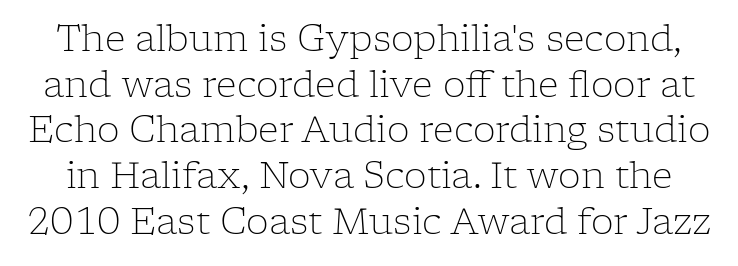
Q: Is the text bold? A: No.
Q: Is the text italic (slanted)? A: No, it is upright.
Q: Is the typeface a serif or a sans-serif typeface? A: Serif.
Q: Is the text underlined? A: No.
Q: Is the spacing between letters normal or unusually wide? A: Normal.
Q: Is the spacing between lines tight, normal or loose? A: Normal.
Q: Width (condensed, normal, or wide)? A: Normal.
Q: Stroke contrast? A: Low.
Q: x-height? A: Medium.
Q: Monospaced? A: No.
